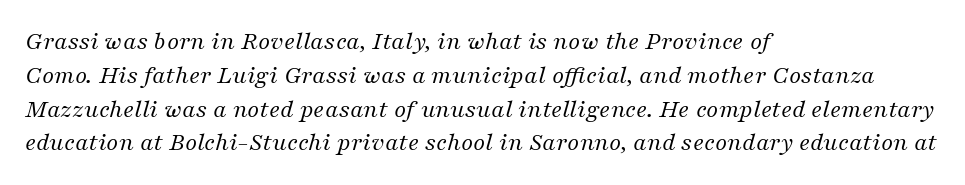
The image shows 26 px text type, italic (leaning right); set left-aligned, normal line spacing (1.3x), normal letter spacing, not underlined.
